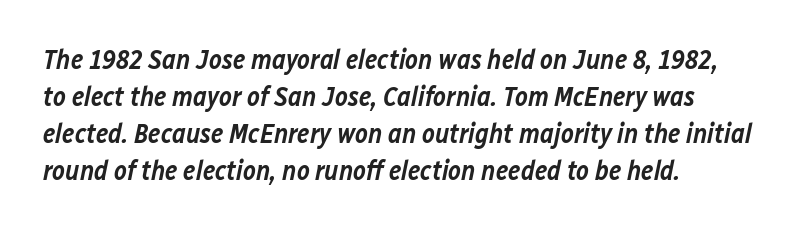
The image shows 27 px text type, italic (leaning right); set left-aligned, normal line spacing (1.37x), normal letter spacing, not underlined.
